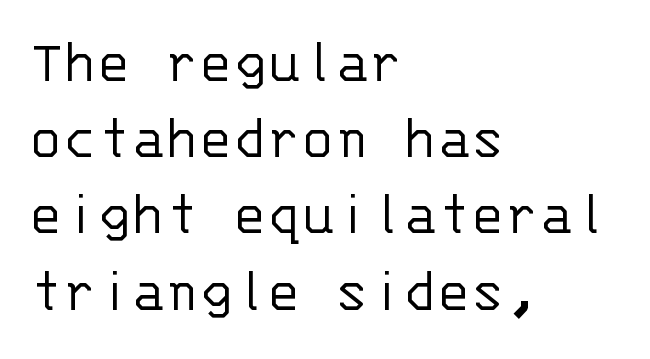
Q: Is the text bold? A: No.
Q: Is the text italic (slanted)? A: No, it is upright.
Q: Is the typeface a serif or a sans-serif typeface? A: Sans-serif.
Q: Is the text underlined? A: No.
Q: How is the paragraph aligned? A: Left-aligned.
Q: Is the spacing between letters normal or unusually wide? A: Normal.
Q: Width (condensed, normal, or wide)? A: Normal.
Q: Stroke contrast? A: Low.
Q: x-height? A: Large.
Q: Monospaced? A: Yes.
